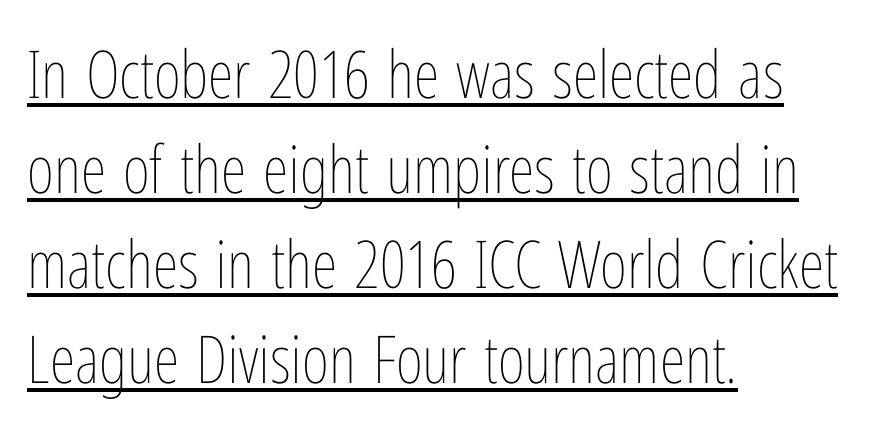
Ordinary non-slanted type is in use. The face used here is rendered with its standard letterfit. Regular leading. Compared with a centered layout, this one pins lines to the left instead.
